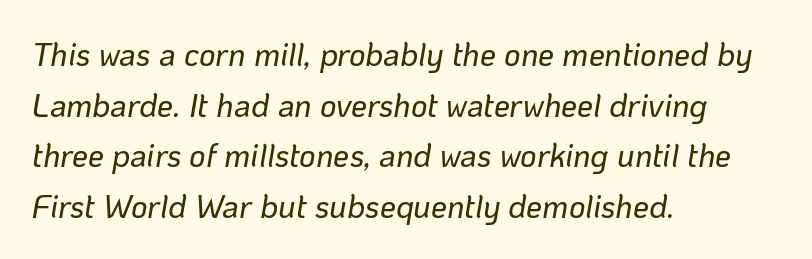
Horizontal alignment here is leftward, the default for most running prose. The leading is moderate, giving the passage an even texture. The tracking reads as untouched default to a designer's eye. Is this a fixed-width face? No — the glyphs have proportional, varying widths.
